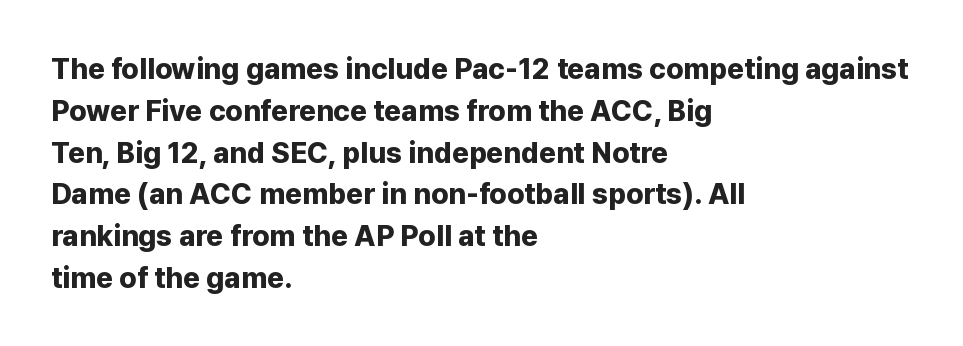
The image shows 29 px bold sans-serif type, upright; set left-aligned, normal line spacing (1.44x), normal letter spacing, not underlined; low stroke contrast and a medium x-height.
